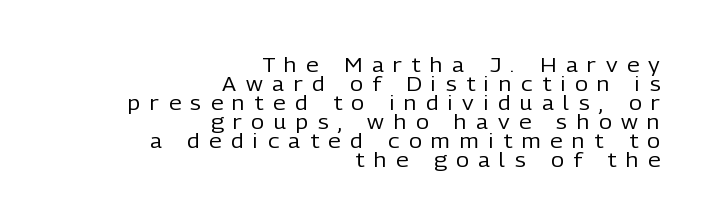
{"italic": "no", "bold": "no", "underline": "no", "align": "right", "line_spacing": "tight", "line_spacing_ratio": 0.95, "letter_spacing": "wide", "letter_spacing_em": 0.48, "glyph_px": 20}
